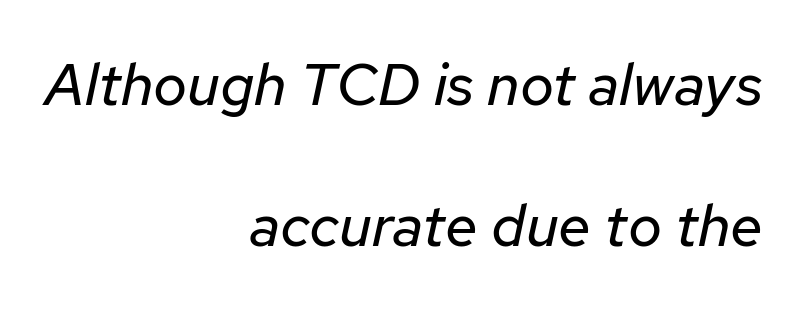
Q: Is the text bold? A: No.
Q: Is the text italic (slanted)? A: Yes, it leans right by about 12 degrees.
Q: Is the text underlined? A: No.
Q: How is the paragraph aligned? A: Right-aligned.
Q: Is the spacing between letters normal or unusually wide? A: Normal.
Q: Is the spacing between lines tight, normal or loose? A: Loose.
Q: Width (condensed, normal, or wide)? A: Normal.
Q: Stroke contrast? A: Low.
Q: x-height? A: Medium.
Q: Monospaced? A: No.
